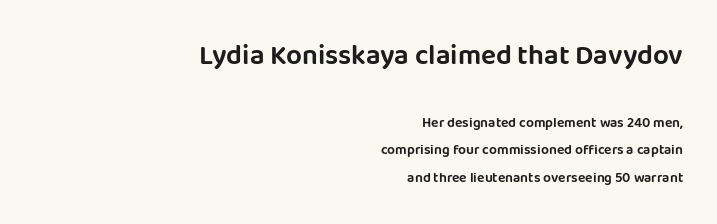
The image shows 28 px sans-serif type, upright; set right-aligned, loose line spacing (1.97x), normal letter spacing, not underlined; the first (top) block is 2.0x larger; low stroke contrast and a large x-height.
